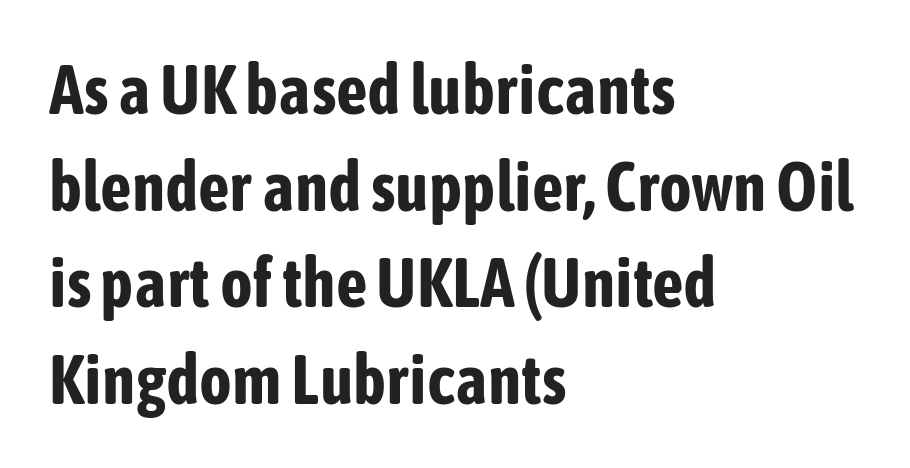
{"serif": "no", "italic": "no", "bold": "yes", "weight": "bold", "width": "condensed", "stroke_contrast": "low", "x_height": "medium", "monospaced": "no", "underline": "no", "align": "left", "line_spacing": "normal", "line_spacing_ratio": 1.4, "letter_spacing": "normal", "letter_spacing_em": 0.0, "glyph_px": 69}
